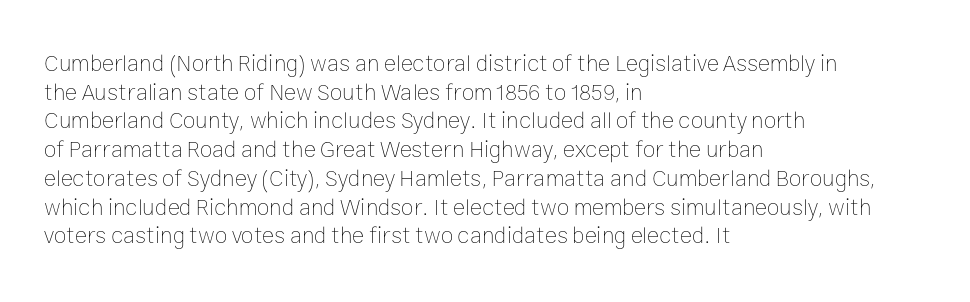
The image shows 23 px text type, upright; set left-aligned, normal line spacing (1.25x), normal letter spacing, not underlined.
